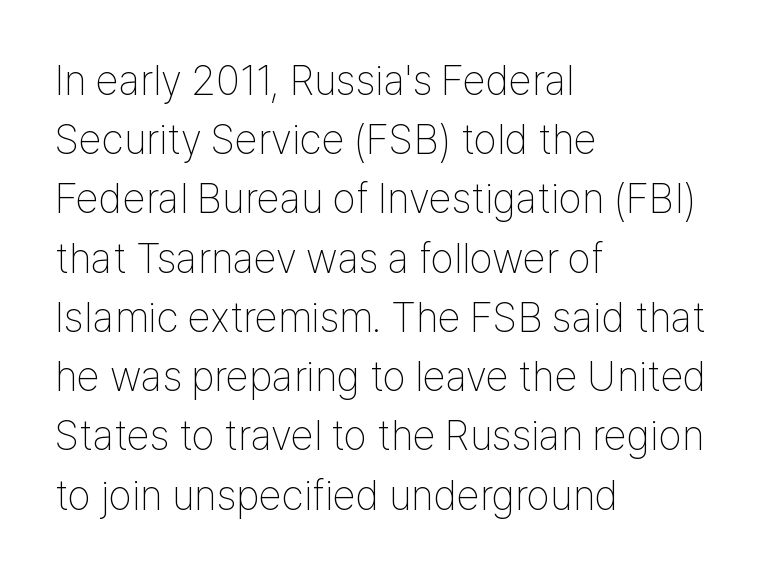
The image shows 42 px thin, condensed sans-serif type, upright; set left-aligned, normal line spacing (1.41x), normal letter spacing, not underlined; low stroke contrast and a medium x-height.
